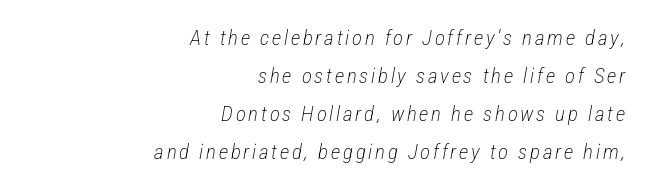
The image shows 21 px text type, italic (leaning right); set right-aligned, line spacing 1.81x, not underlined.
